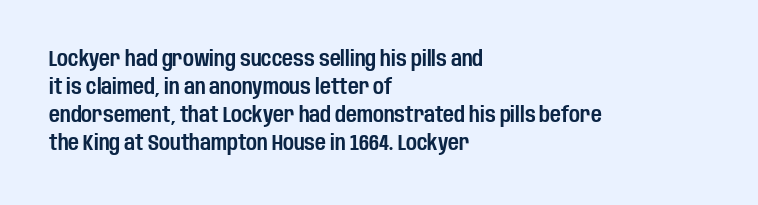
The image shows 21 px text type, upright; set left-aligned, normal line spacing (1.33x), normal letter spacing, not underlined.
